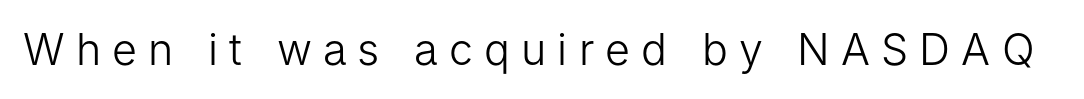
Q: Is the text bold? A: No.
Q: Is the text italic (slanted)? A: No, it is upright.
Q: Is the typeface a serif or a sans-serif typeface? A: Sans-serif.
Q: Is the text underlined? A: No.
Q: Is the spacing between letters normal or unusually wide? A: Unusually wide.
Q: Width (condensed, normal, or wide)? A: Normal.
Q: Stroke contrast? A: Low.
Q: x-height? A: Medium.
Q: Monospaced? A: No.
